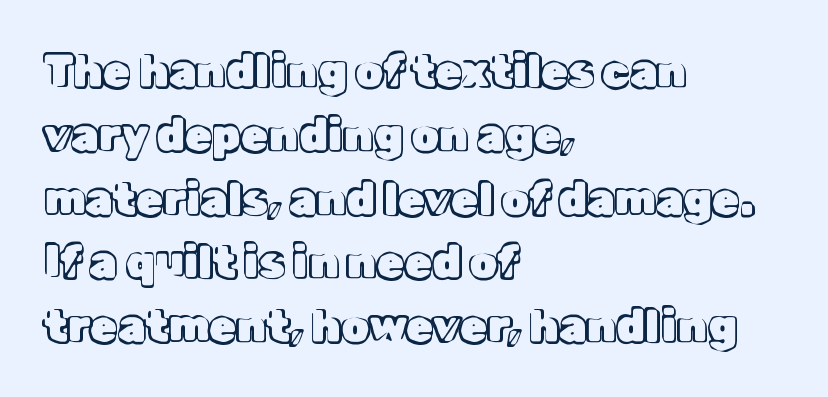
Q: Is the text italic (slanted)? A: No, it is upright.
Q: Is the text underlined? A: No.
Q: How is the paragraph aligned? A: Left-aligned.
Q: Is the spacing between letters normal or unusually wide? A: Normal.
Q: Is the spacing between lines tight, normal or loose? A: Normal.
Q: Width (condensed, normal, or wide)? A: Normal.
Q: x-height? A: Medium.
Q: Monospaced? A: No.
